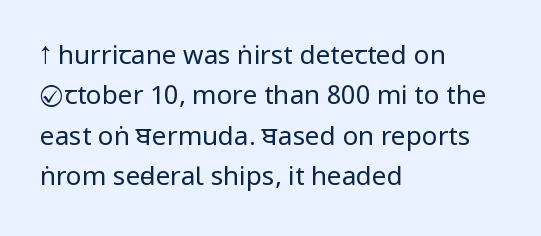
{"italic": "no", "bold": "no", "underline": "no", "align": "left", "line_spacing": "normal", "line_spacing_ratio": 1.55, "letter_spacing": "normal", "letter_spacing_em": 0.0, "glyph_px": 26}
